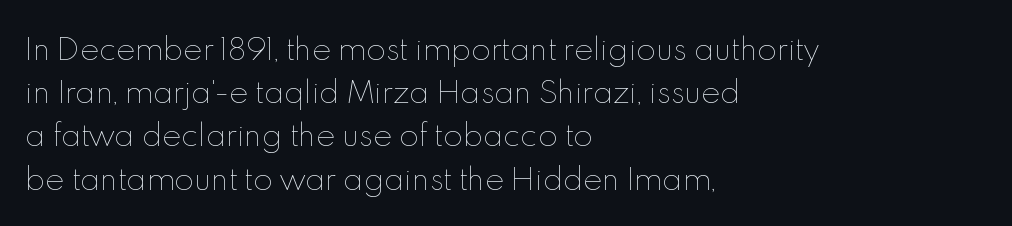
Q: Is the text bold? A: No.
Q: Is the text italic (slanted)? A: No, it is upright.
Q: Is the text underlined? A: No.
Q: How is the paragraph aligned? A: Left-aligned.
Q: Is the spacing between letters normal or unusually wide? A: Normal.
Q: Is the spacing between lines tight, normal or loose? A: Normal.
Q: Width (condensed, normal, or wide)? A: Normal.
Q: x-height? A: Small.
Q: Monospaced? A: No.
